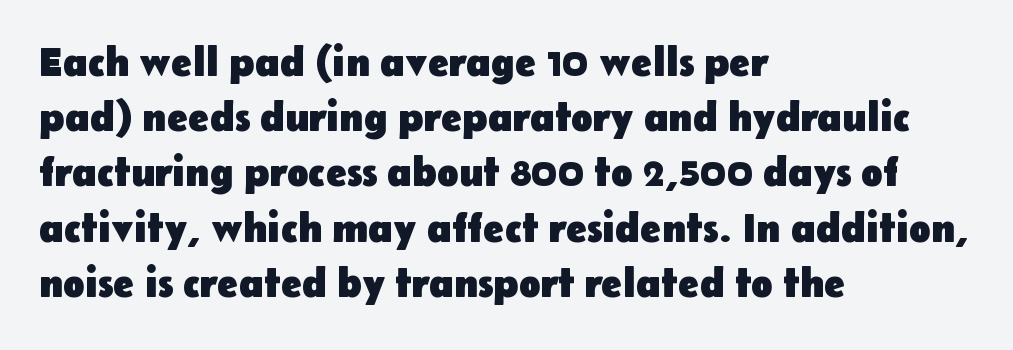
{"serif": "no", "italic": "no", "bold": "yes", "weight": "heavy", "width": "normal", "stroke_contrast": "low", "x_height": "medium", "monospaced": "no", "underline": "no", "align": "left", "line_spacing": "normal", "line_spacing_ratio": 1.38, "letter_spacing": "normal", "letter_spacing_em": 0.0, "glyph_px": 40}
